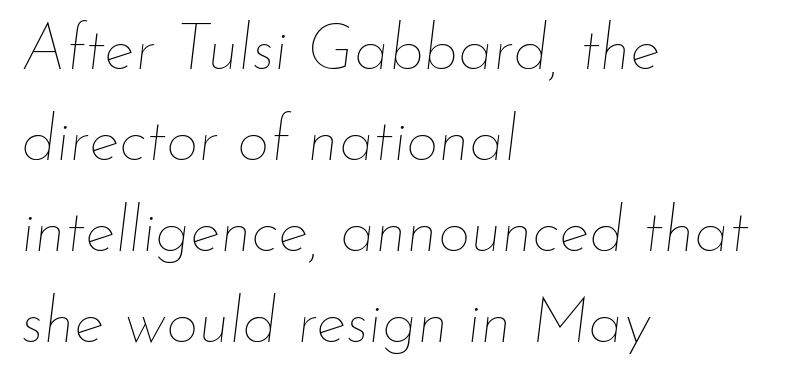
The image shows 64 px thin type, italic (leaning right); set left-aligned, normal line spacing (1.42x), normal letter spacing, not underlined; low stroke contrast and a small x-height.
